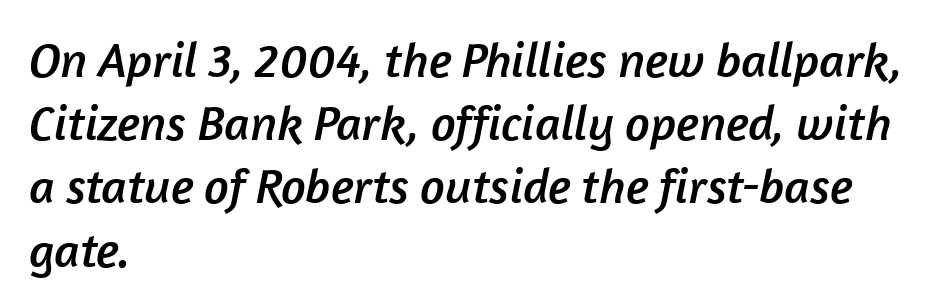
Q: Is the typeface a serif or a sans-serif typeface? A: Sans-serif.
Q: Is the text underlined? A: No.
Q: How is the paragraph aligned? A: Left-aligned.
Q: Is the spacing between letters normal or unusually wide? A: Normal.
Q: Is the spacing between lines tight, normal or loose? A: Normal.
Q: Width (condensed, normal, or wide)? A: Normal.
Q: Stroke contrast? A: Low.
Q: x-height? A: Medium.
Q: Monospaced? A: No.
